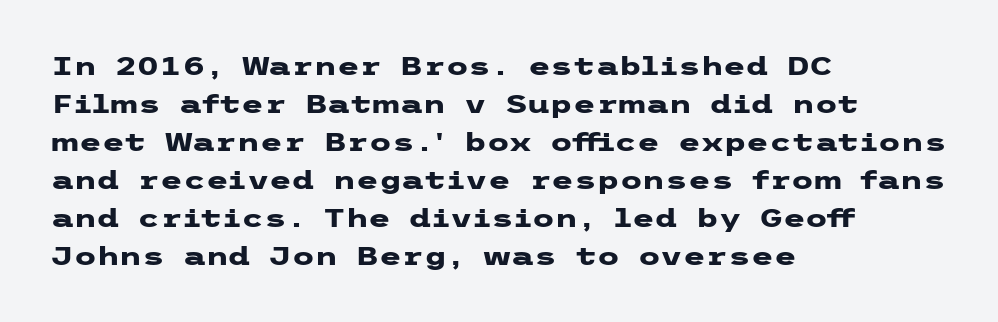
The image shows 26 px bold type, upright; set left-aligned, normal line spacing (1.46x), normal letter spacing, not underlined.
